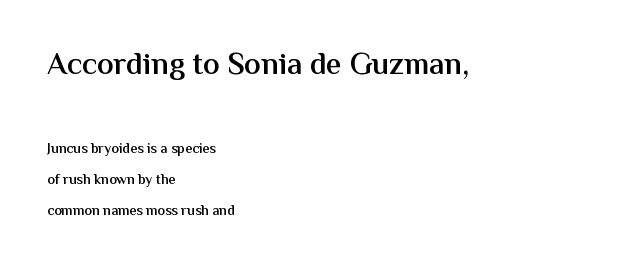
{"serif": "no", "italic": "no", "bold": "semi", "weight": "semibold", "width": "normal", "stroke_contrast": "medium", "x_height": "medium", "monospaced": "no", "underline": "no", "align": "left", "line_spacing": "loose", "line_spacing_ratio": 2.21, "letter_spacing": "normal", "letter_spacing_em": 0.0, "larger_block": "first", "size_ratio": 2.21, "glyph_px": 31}
